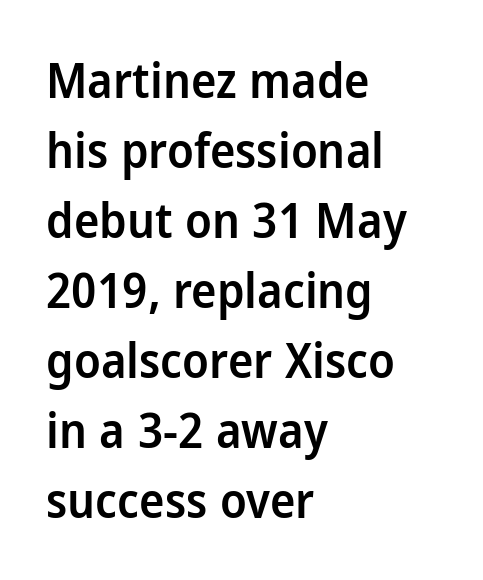
The image shows 48 px semibold sans-serif type, upright; set left-aligned, normal line spacing (1.46x), normal letter spacing, not underlined; low stroke contrast and a medium x-height.
